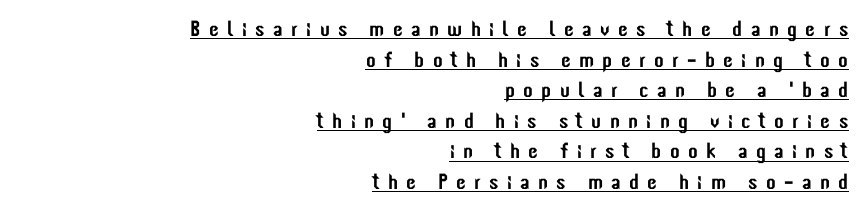
{"italic": "no", "underline": "yes", "align": "right", "line_spacing": "normal", "line_spacing_ratio": 1.39, "letter_spacing": "wide", "letter_spacing_em": 0.38, "glyph_px": 22}
